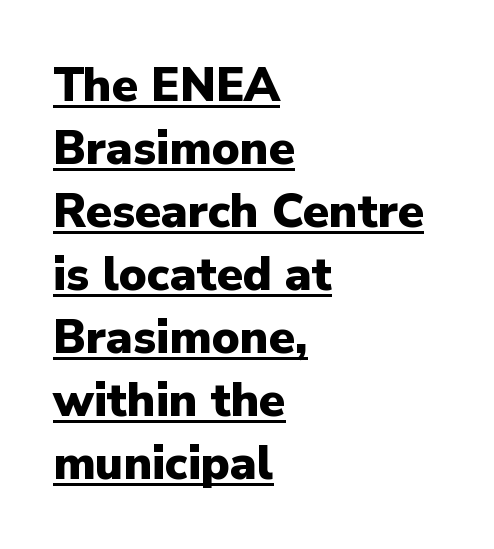
The lettering is marked with a stroke running underneath it. Nope, no serifs anywhere on these letters. The tracking reads as untouched default to a designer's eye. The rendering uses natural spacing where letterforms have individual widths. The designer left line spacing at the default. A classic flush-left, rag-right setting is used for this passage.
